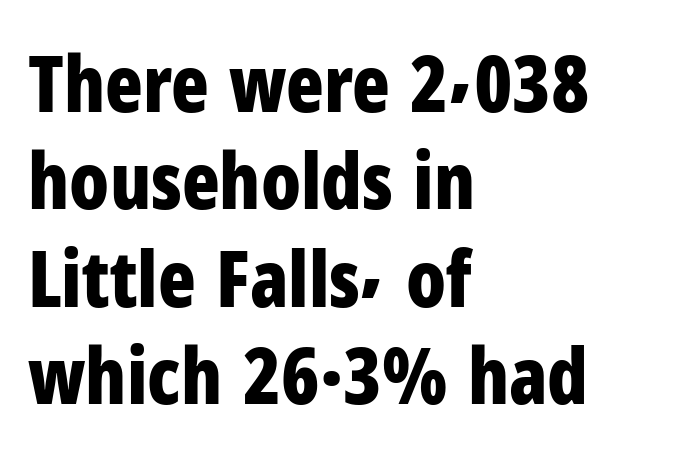
This is heavy type, rendered in bold. Italic: no, the glyphs are upright roman. You could not count columns in this text — the font is proportionally spaced. Each line starts at the same left margin while the right side varies. The type family on display is of the sans-serif kind.
